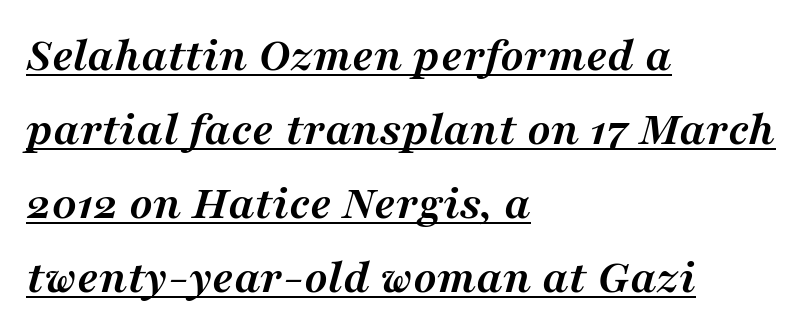
Q: Is the text bold? A: Yes.
Q: Is the text italic (slanted)? A: Yes, it leans right by about 16 degrees.
Q: Is the typeface a serif or a sans-serif typeface? A: Serif.
Q: Is the text underlined? A: Yes.
Q: How is the paragraph aligned? A: Left-aligned.
Q: Is the spacing between letters normal or unusually wide? A: Normal.
Q: Is the spacing between lines tight, normal or loose? A: Normal.
Q: Width (condensed, normal, or wide)? A: Normal.
Q: Stroke contrast? A: Medium.
Q: x-height? A: Medium.
Q: Monospaced? A: No.
